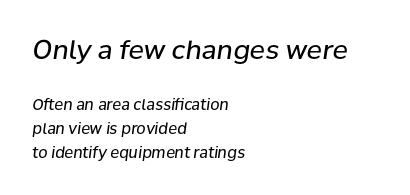
The passage shown stacks its lines at a standard gap. The text carries the slant typical of an italic or oblique font. No extra tracking has been applied to these lines. Descender tails drop into unmarked territory. Two sizes are in play, and the larger belongs to the first block. Heft: none added — not bold.
